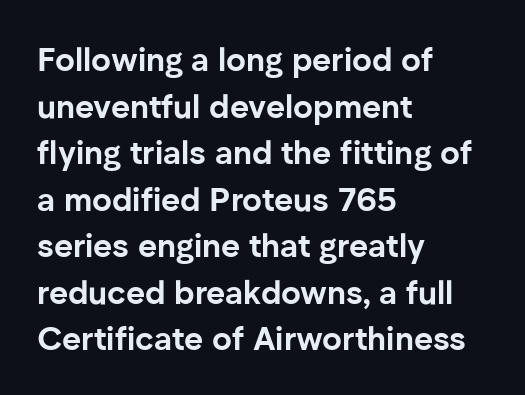
The rendering keeps characters at their native spacing. The passage is arranged the way most books set body copy — flush left. Varying glyph widths throughout — classic text-font behaviour. Typographic density is high because the face is bold.
